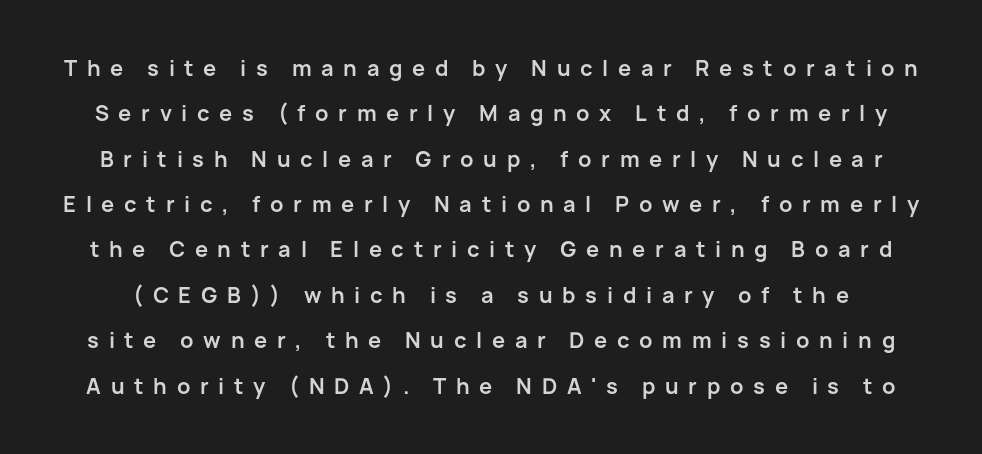
Q: Is the text bold? A: Yes.
Q: Is the text italic (slanted)? A: No, it is upright.
Q: Is the text underlined? A: No.
Q: Is the spacing between letters normal or unusually wide? A: Unusually wide.
Q: Is the spacing between lines tight, normal or loose? A: Loose.
